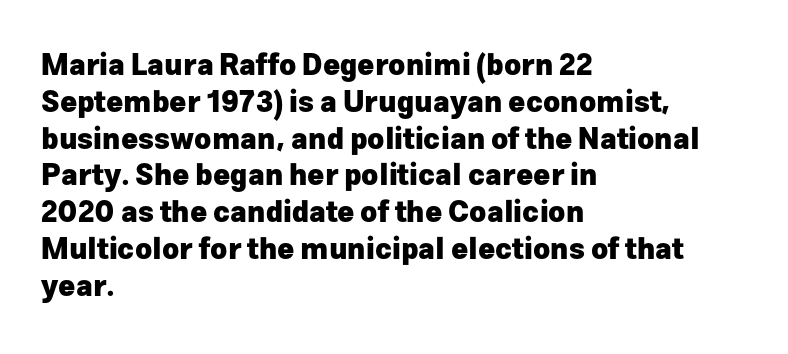
{"serif": "no", "italic": "no", "bold": "yes", "weight": "heavy", "width": "normal", "stroke_contrast": "low", "x_height": "medium", "monospaced": "no", "underline": "no", "align": "left", "line_spacing": "normal", "line_spacing_ratio": 1.27, "letter_spacing": "normal", "letter_spacing_em": 0.0, "glyph_px": 29}
